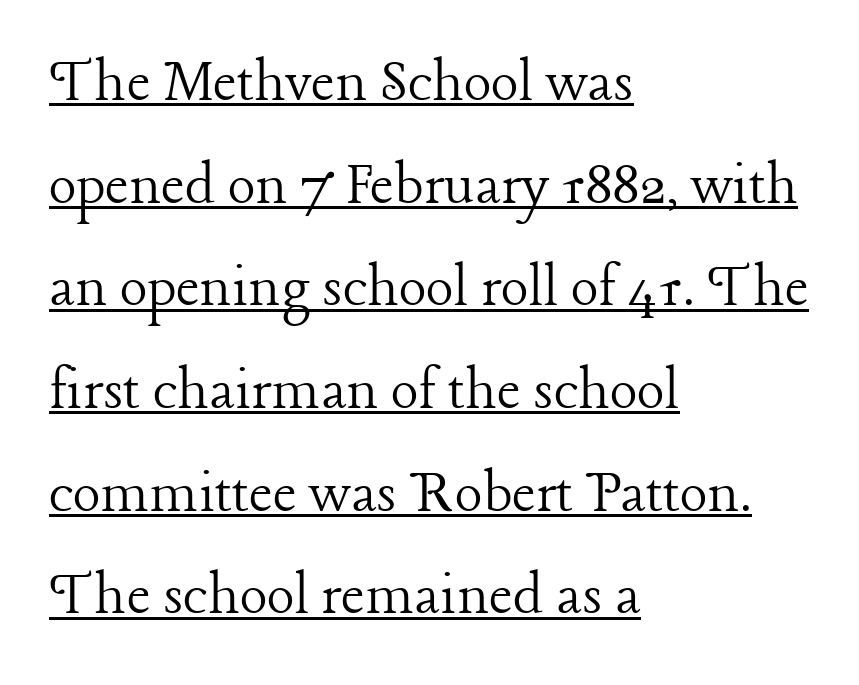
{"serif": "yes", "italic": "no", "bold": "no", "weight": "light", "width": "normal", "stroke_contrast": "low", "x_height": "medium", "monospaced": "no", "underline": "yes", "align": "left", "line_spacing": "normal", "line_spacing_ratio": 1.58, "letter_spacing": "normal", "letter_spacing_em": 0.0, "glyph_px": 65}
